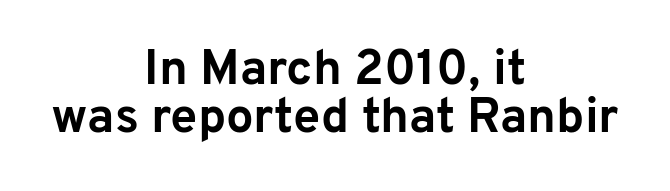
Q: Is the text bold? A: Yes.
Q: Is the text italic (slanted)? A: No, it is upright.
Q: Is the typeface a serif or a sans-serif typeface? A: Sans-serif.
Q: Is the text underlined? A: No.
Q: How is the paragraph aligned? A: Centered.
Q: Is the spacing between letters normal or unusually wide? A: Normal.
Q: Is the spacing between lines tight, normal or loose? A: Tight.
Q: Width (condensed, normal, or wide)? A: Normal.
Q: Stroke contrast? A: Low.
Q: x-height? A: Medium.
Q: Monospaced? A: No.
